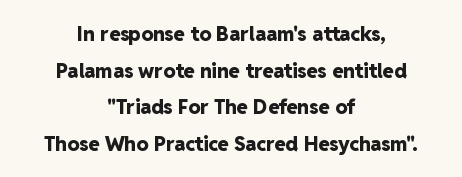
A bare baseline throughout the passage. You can tell it's not italic because the verticals are truly vertical. Its strokes are broad and dark, the hallmark of bold type. Centered paragraph, ragged on both sides.
